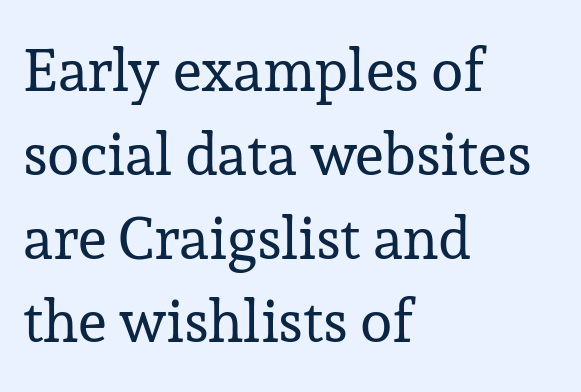
Nope, not italic — everything's standing straight. Caption: standard tracking, unaltered. Each letter's strokes conclude with small projecting serifs. One-word summary of the alignment: left. A clean baseline with only descenders dipping below it.
